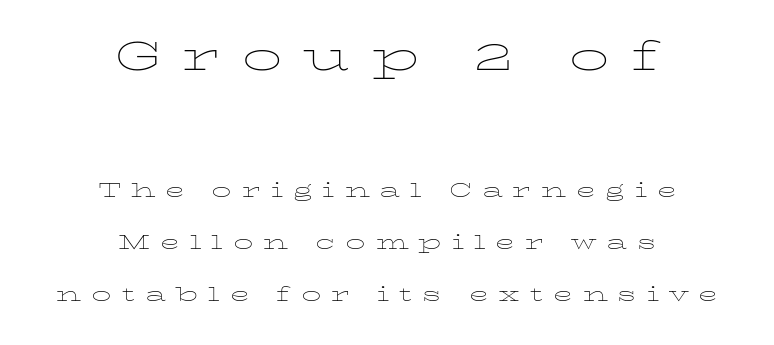
Reading top to bottom, the characters get smaller at the block break. Ascenders rise straight up at ninety degrees. Is this a heavy cut? Hardly; it is regular or lighter. The tracking jumps out immediately: characters are airy and widely separated. Think of a printed novel: that variable character pitch is what you see here.
